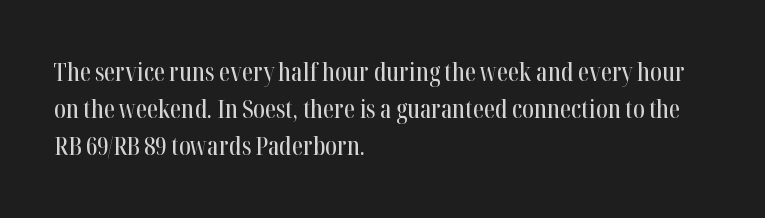
Designer's note — italics off, roman on. Compared with typical paragraphs, the rows here are spaced about the same. No word sits above an underline. Left-aligned paragraph, ragged on the right. This sample uses plain, unmodified letter spacing.
